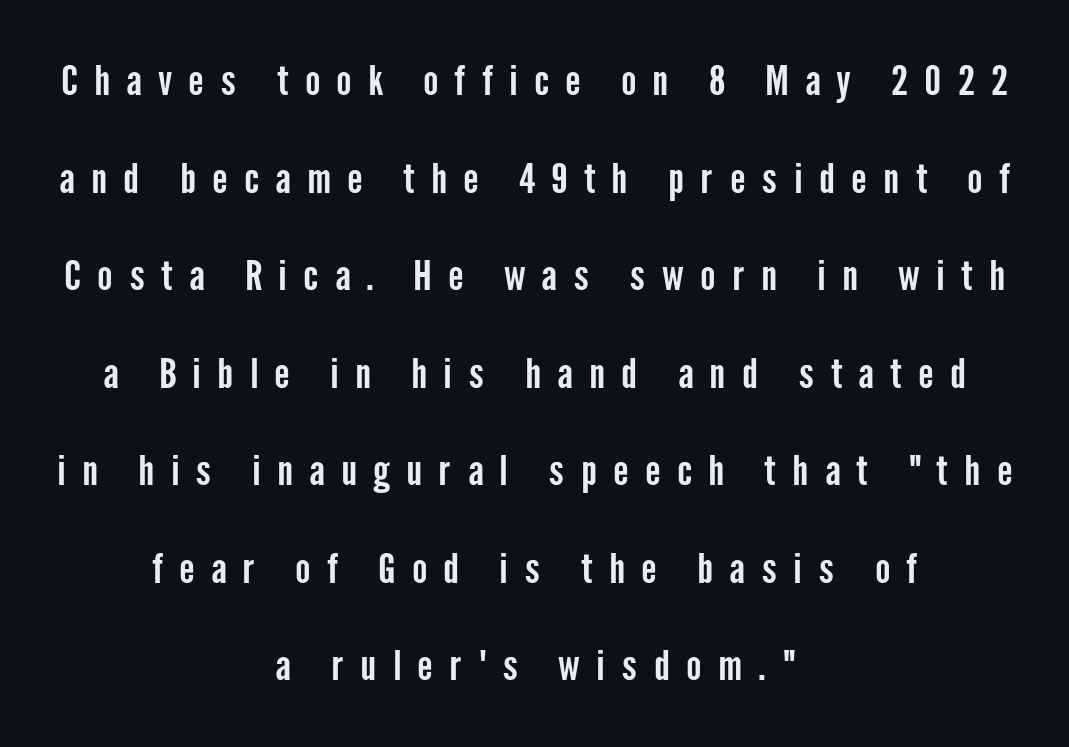
{"serif": "no", "italic": "no", "width": "condensed", "stroke_contrast": "low", "x_height": "medium", "monospaced": "no", "underline": "no", "align": "center", "line_spacing": "loose", "line_spacing_ratio": 2.38, "letter_spacing": "wide", "letter_spacing_em": 0.4, "glyph_px": 41}
